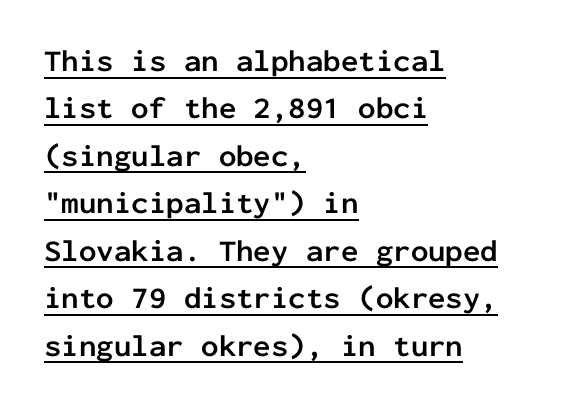
The image shows 31 px semibold sans-serif type, upright, monospaced; set left-aligned, normal line spacing (1.53x), normal letter spacing, underlined; low stroke contrast and a medium x-height.
